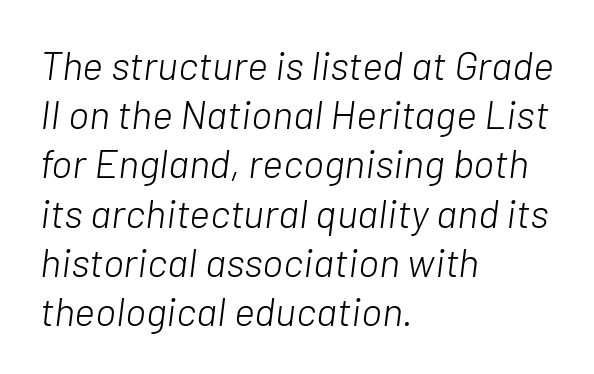
{"italic": "yes", "lean": "right", "slant_degrees": 7, "bold": "no", "weight": "light", "width": "normal", "stroke_contrast": "low", "x_height": "medium", "monospaced": "no", "underline": "no", "align": "left", "line_spacing_ratio": 1.23, "letter_spacing": "normal", "letter_spacing_em": 0.0, "glyph_px": 40}
